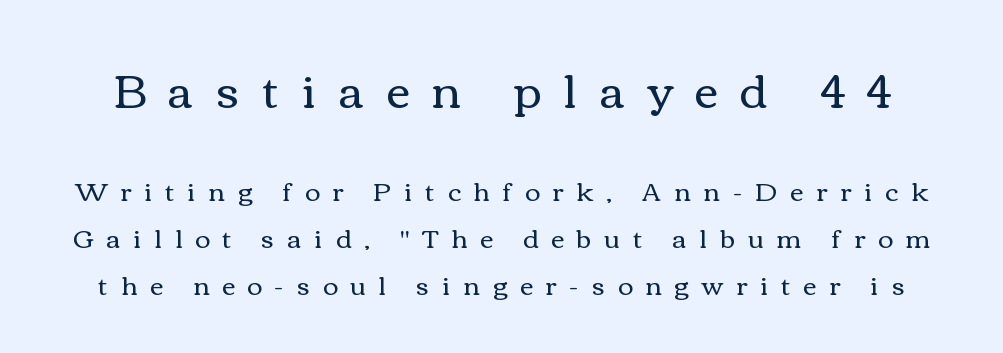
The image shows 46 px regular-weight, wide type, upright; set line spacing 1.82x, unusually wide letter spacing (+0.49 em), not underlined; the first (top) block is 1.77x larger; medium stroke contrast and a medium x-height.
